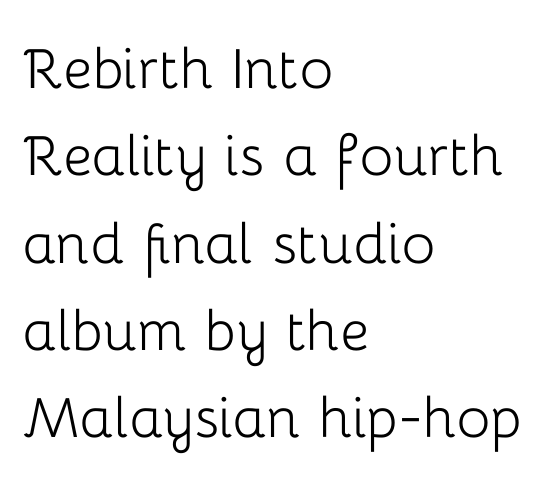
Weight: regular or lighter. This sample uses a sans-serif face. This rendering features lettering with no underline. Casual observation: everything's shoved over to the left. This sample uses an upright cut, with every glyph sitting square on the baseline. Each letter keeps its own natural width here, so spacing adapts to shape.
